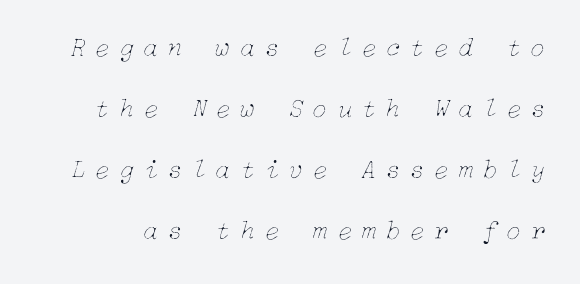
{"italic": "yes", "lean": "right", "slant_degrees": 15, "bold": "no", "underline": "no", "line_spacing": "loose", "line_spacing_ratio": 2.26, "letter_spacing": "wide", "letter_spacing_em": 0.35, "glyph_px": 27}
